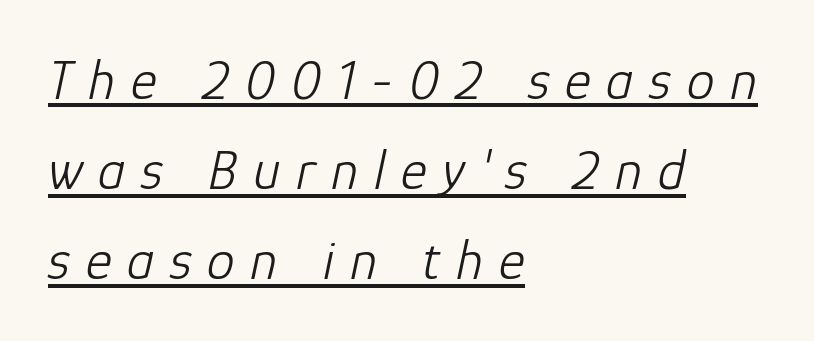
The image shows 56 px light type, italic (leaning right); set left-aligned, normal line spacing (1.61x), unusually wide letter spacing (+0.28 em), underlined; low stroke contrast and a medium x-height.
